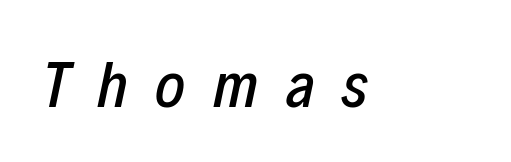
{"italic": "yes", "lean": "right", "slant_degrees": 12, "width": "condensed", "stroke_contrast": "low", "x_height": "medium", "monospaced": "no", "underline": "no", "letter_spacing": "wide", "letter_spacing_em": 0.43, "glyph_px": 64}
